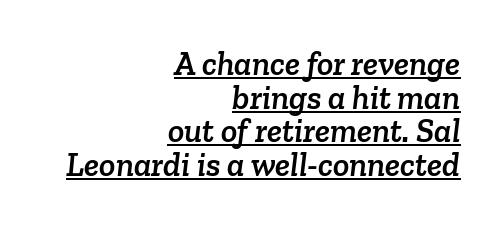
Q: Is the typeface a serif or a sans-serif typeface? A: Serif.
Q: Is the text underlined? A: Yes.
Q: How is the paragraph aligned? A: Right-aligned.
Q: Is the spacing between letters normal or unusually wide? A: Normal.
Q: Is the spacing between lines tight, normal or loose? A: Tight.
Q: Width (condensed, normal, or wide)? A: Normal.
Q: Stroke contrast? A: Low.
Q: x-height? A: Medium.
Q: Monospaced? A: No.
